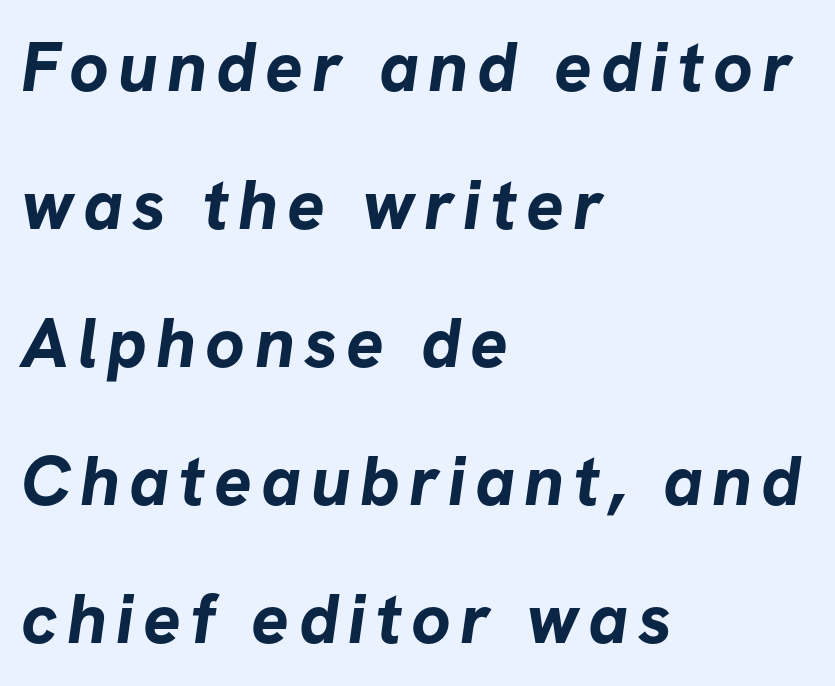
The image shows 70 px bold sans-serif type; set left-aligned, loose line spacing (1.97x), not underlined; low stroke contrast and a medium x-height.
